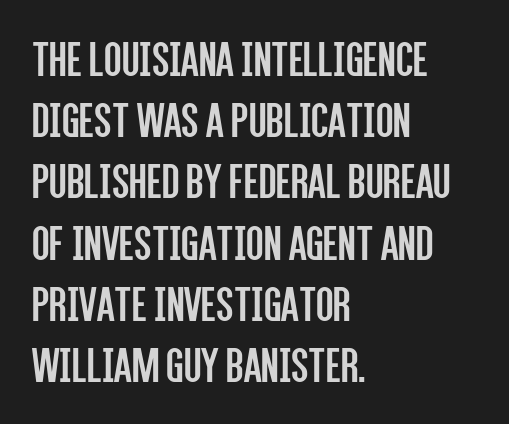
The image shows 51 px regular-weight, condensed sans-serif type, upright; set left-aligned, line spacing 1.2x, normal letter spacing, not underlined; low stroke contrast and a large x-height.
